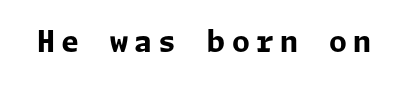
Q: Is the text bold? A: Yes.
Q: Is the text italic (slanted)? A: No, it is upright.
Q: Is the typeface a serif or a sans-serif typeface? A: Sans-serif.
Q: Is the text underlined? A: No.
Q: Is the spacing between letters normal or unusually wide? A: Unusually wide.
Q: Width (condensed, normal, or wide)? A: Normal.
Q: Stroke contrast? A: Low.
Q: x-height? A: Medium.
